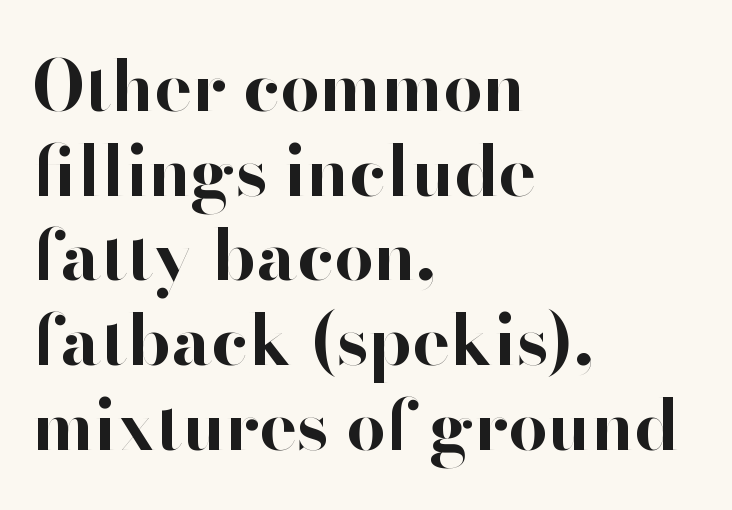
Q: Is the text bold? A: Yes.
Q: Is the text italic (slanted)? A: No, it is upright.
Q: Is the typeface a serif or a sans-serif typeface? A: Sans-serif.
Q: Is the text underlined? A: No.
Q: How is the paragraph aligned? A: Left-aligned.
Q: Is the spacing between letters normal or unusually wide? A: Normal.
Q: Width (condensed, normal, or wide)? A: Normal.
Q: Stroke contrast? A: High.
Q: x-height? A: Small.
Q: Monospaced? A: No.
